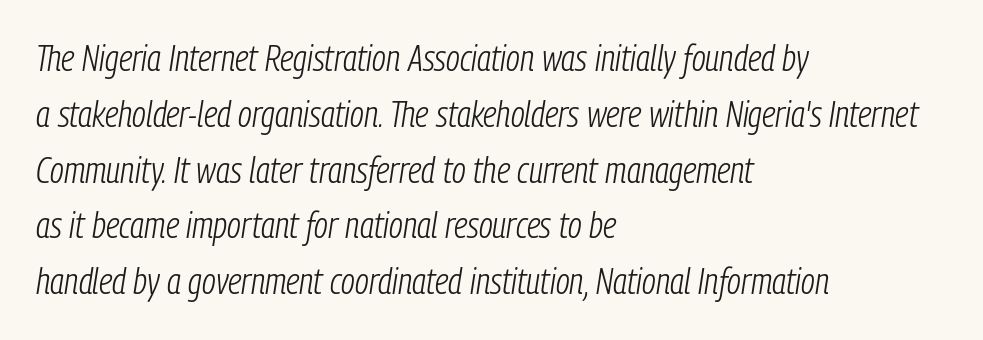
The image shows 36 px light, condensed type, italic (leaning right); set left-aligned, normal line spacing (1.55x), normal letter spacing, not underlined; low stroke contrast and a medium x-height.
